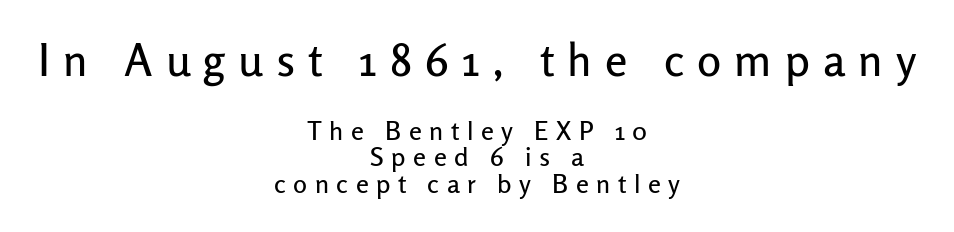
{"serif": "no", "italic": "no", "width": "normal", "stroke_contrast": "low", "x_height": "medium", "monospaced": "no", "underline": "no", "align": "center", "line_spacing": "tight", "line_spacing_ratio": 1.02, "letter_spacing": "wide", "letter_spacing_em": 0.29, "larger_block": "first", "size_ratio": 1.73, "glyph_px": 45}
